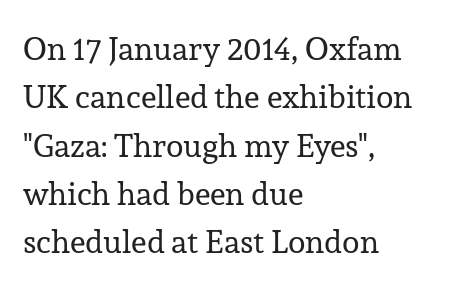
Q: Is the text bold? A: No.
Q: Is the text italic (slanted)? A: No, it is upright.
Q: Is the typeface a serif or a sans-serif typeface? A: Serif.
Q: Is the text underlined? A: No.
Q: How is the paragraph aligned? A: Left-aligned.
Q: Is the spacing between letters normal or unusually wide? A: Normal.
Q: Is the spacing between lines tight, normal or loose? A: Normal.
Q: Width (condensed, normal, or wide)? A: Normal.
Q: Stroke contrast? A: Low.
Q: x-height? A: Medium.
Q: Monospaced? A: No.
